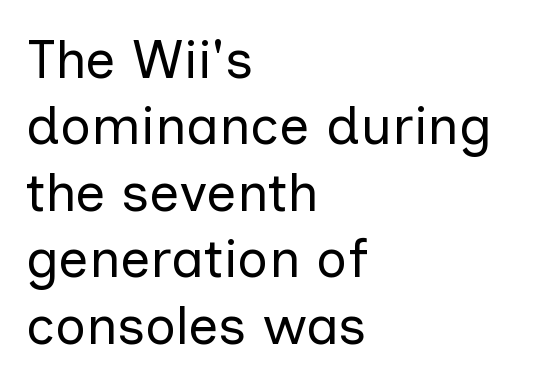
Are there feet on the stems? There aren't — it's a sans. Does extra space separate the letters? No, they use regular spacing. The letters stand straight up with perfectly vertical stems. Do the characters align in a grid? No, the font is proportional. Just letters on the line, the space beneath them empty. Weight class: somewhere from thin through regular.
